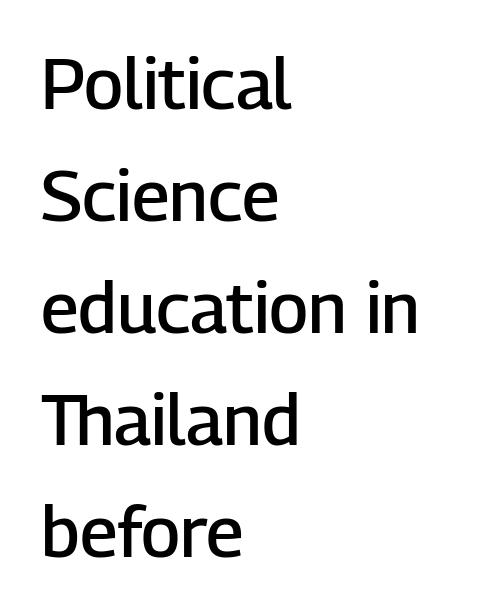
{"serif": "no", "italic": "no", "bold": "semi", "weight": "semibold", "width": "normal", "stroke_contrast": "low", "x_height": "medium", "monospaced": "no", "underline": "no", "align": "left", "line_spacing": "normal", "line_spacing_ratio": 1.6, "letter_spacing": "normal", "letter_spacing_em": 0.0, "glyph_px": 70}
